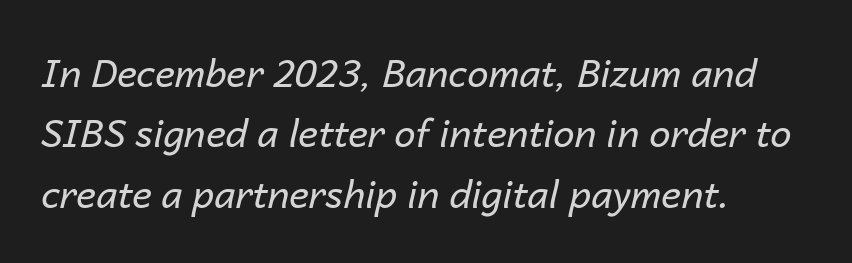
Q: Is the text bold? A: No.
Q: Is the text italic (slanted)? A: Yes, it leans right by about 14 degrees.
Q: Is the text underlined? A: No.
Q: How is the paragraph aligned? A: Left-aligned.
Q: Is the spacing between letters normal or unusually wide? A: Normal.
Q: Is the spacing between lines tight, normal or loose? A: Normal.
Q: Width (condensed, normal, or wide)? A: Normal.
Q: Stroke contrast? A: Low.
Q: x-height? A: Medium.
Q: Monospaced? A: No.
